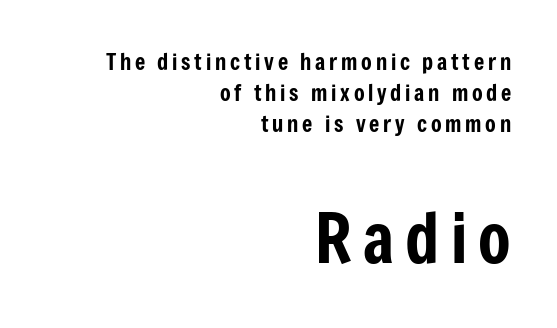
{"serif": "no", "italic": "no", "width": "condensed", "stroke_contrast": "low", "x_height": "medium", "monospaced": "no", "underline": "no", "align": "right", "line_spacing": "normal", "line_spacing_ratio": 1.4, "larger_block": "second", "size_ratio": 3.05, "glyph_px": 67}
